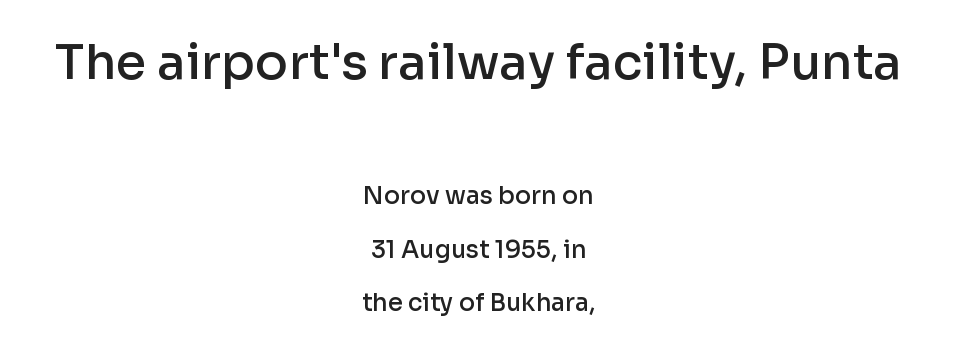
{"serif": "no", "italic": "no", "bold": "semi", "weight": "semibold", "width": "normal", "stroke_contrast": "low", "x_height": "medium", "monospaced": "no", "underline": "no", "align": "center", "line_spacing": "loose", "line_spacing_ratio": 2.24, "letter_spacing": "normal", "letter_spacing_em": 0.0, "larger_block": "first", "size_ratio": 2.04, "glyph_px": 49}
